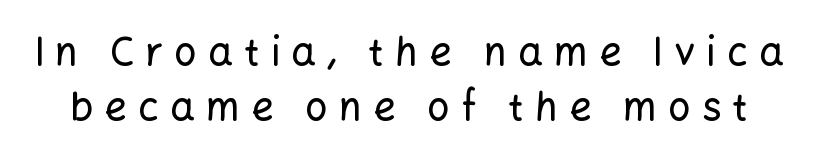
The image shows 39 px sans-serif type, upright; set normal line spacing (1.41x), unusually wide letter spacing (+0.29 em), not underlined; low stroke contrast and a medium x-height.
